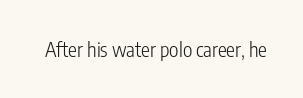
The image shows 20 px text type, upright; set normal letter spacing, not underlined.
